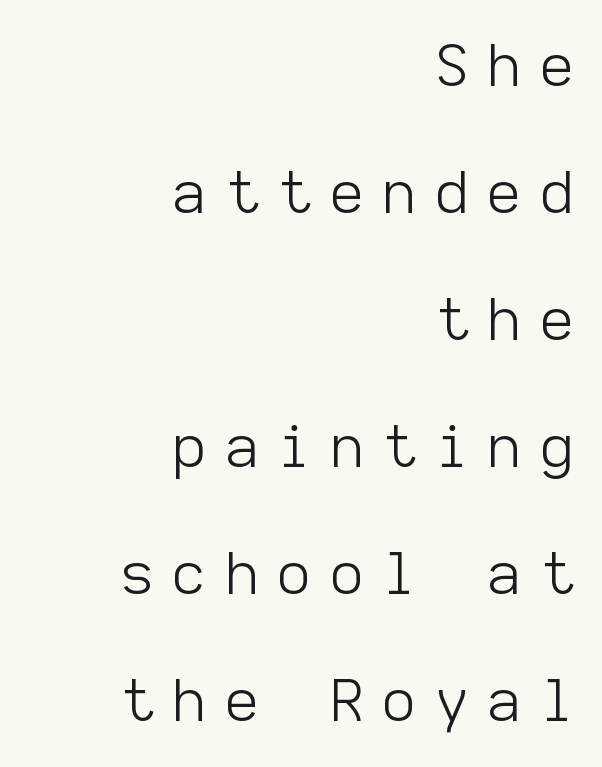
Q: Is the text bold? A: No.
Q: Is the text italic (slanted)? A: No, it is upright.
Q: Is the typeface a serif or a sans-serif typeface? A: Sans-serif.
Q: Is the text underlined? A: No.
Q: How is the paragraph aligned? A: Right-aligned.
Q: Is the spacing between letters normal or unusually wide? A: Unusually wide.
Q: Is the spacing between lines tight, normal or loose? A: Loose.
Q: Width (condensed, normal, or wide)? A: Normal.
Q: Stroke contrast? A: Low.
Q: x-height? A: Medium.
Q: Monospaced? A: Yes.
